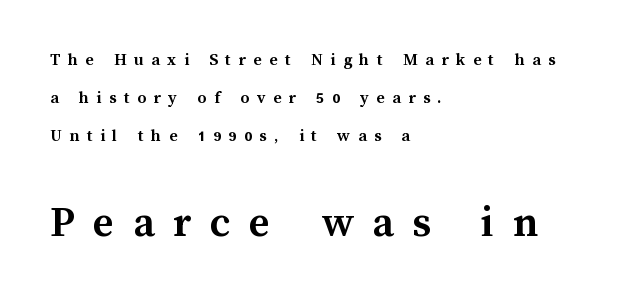
The image shows 45 px semibold type, upright; set left-aligned, loose line spacing (2.11x), unusually wide letter spacing (+0.41 em), not underlined; the second (bottom) block is 2.5x larger; medium stroke contrast and a medium x-height.
